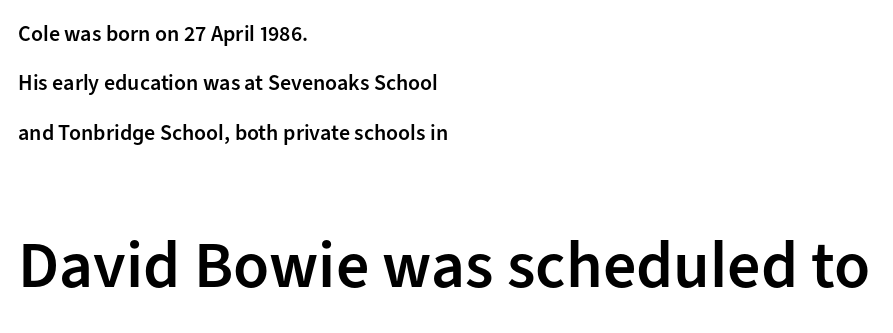
{"serif": "no", "italic": "no", "bold": "semi", "weight": "semibold", "width": "normal", "stroke_contrast": "low", "x_height": "medium", "monospaced": "no", "underline": "no", "align": "left", "line_spacing": "loose", "line_spacing_ratio": 2.25, "letter_spacing": "normal", "letter_spacing_em": 0.0, "larger_block": "second", "size_ratio": 3.0, "glyph_px": 66}
